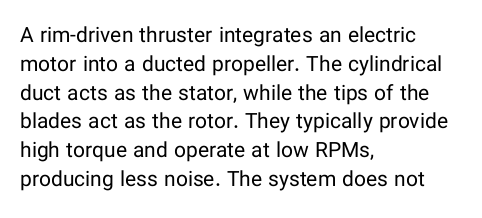
Each new line begins a customary step beneath the previous one. Stems here are at most as thick as an everyday book face. Words appear dense and cohesive because spacing is normal. Descenders hang freely into open space. The axis of the letterforms is exactly vertical.
